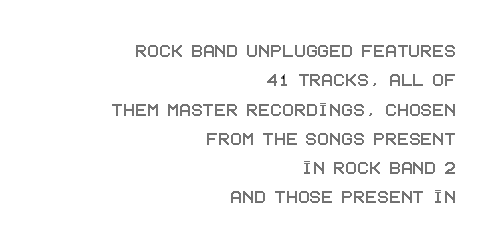
The image shows 22 px text type, upright; set right-aligned, normal line spacing (1.33x), normal letter spacing, not underlined.
